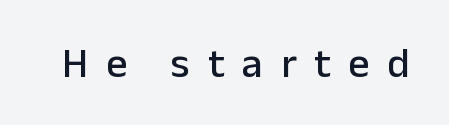
{"serif": "no", "italic": "no", "width": "normal", "stroke_contrast": "low", "x_height": "medium", "monospaced": "no", "underline": "no", "letter_spacing": "wide", "letter_spacing_em": 0.42, "glyph_px": 42}
